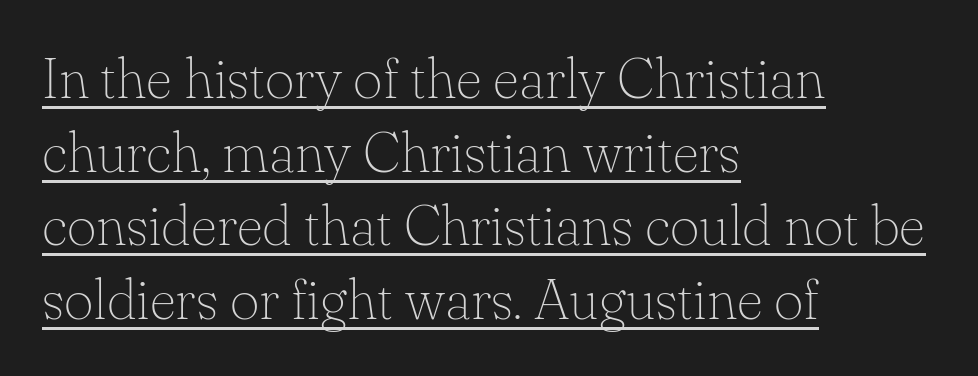
The image shows 57 px thin serif type, upright; set left-aligned, normal line spacing (1.29x), normal letter spacing, underlined; low stroke contrast and a small x-height.
